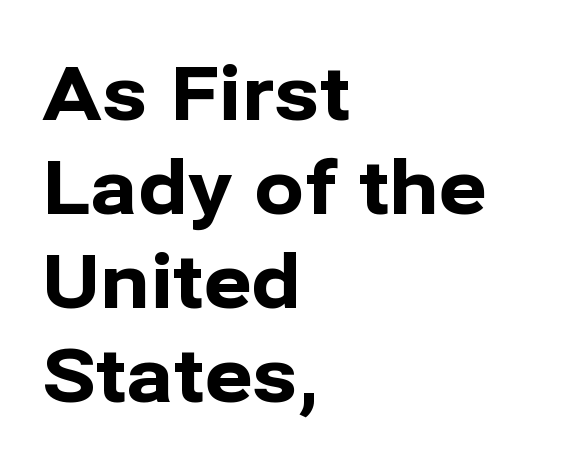
Q: Is the text bold? A: Yes.
Q: Is the text italic (slanted)? A: No, it is upright.
Q: Is the typeface a serif or a sans-serif typeface? A: Sans-serif.
Q: Is the text underlined? A: No.
Q: How is the paragraph aligned? A: Left-aligned.
Q: Is the spacing between letters normal or unusually wide? A: Normal.
Q: Is the spacing between lines tight, normal or loose? A: Normal.
Q: Width (condensed, normal, or wide)? A: Normal.
Q: Stroke contrast? A: Low.
Q: x-height? A: Medium.
Q: Monospaced? A: No.
